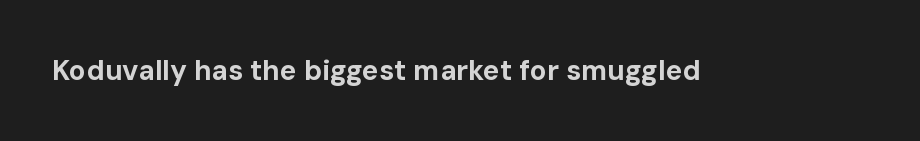
The passage shown is emphatically bold. Observe the ordinary spacing: letters are neighbours, not strangers. Spacing verdict: proportional, widths tailored to each character. The designer went with a sans here, leaving each stem footless. Rule under the text: the space is simply empty.
